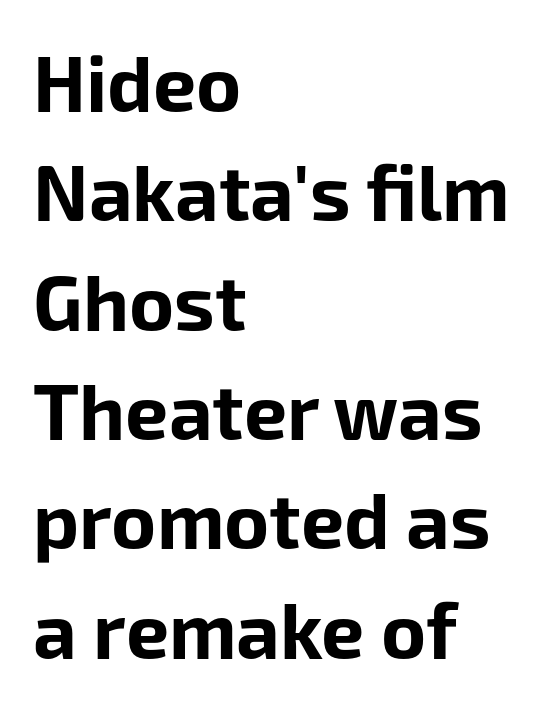
The image shows 77 px bold sans-serif type, upright; set left-aligned, normal line spacing (1.42x), normal letter spacing, not underlined; low stroke contrast and a medium x-height.
